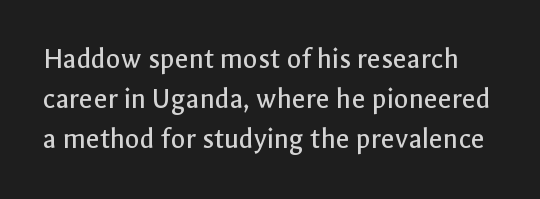
{"serif": "no", "italic": "no", "bold": "no", "weight": "regular", "width": "normal", "x_height": "medium", "monospaced": "no", "underline": "no", "line_spacing": "normal", "line_spacing_ratio": 1.34, "letter_spacing": "normal", "letter_spacing_em": 0.0, "glyph_px": 30}
